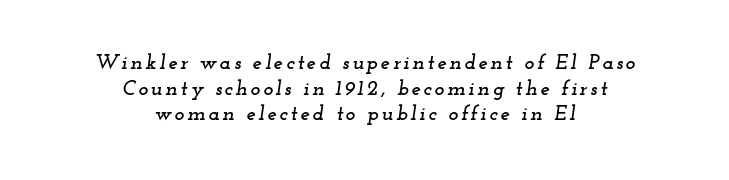
Emphasis-style slanted type is in use. Leftover space on each line is divided equally before and after the words. Just letters on the line, the space beneath them empty.
